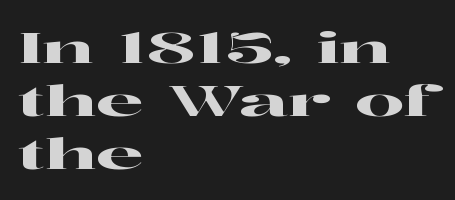
Q: Is the text italic (slanted)? A: No, it is upright.
Q: Is the typeface a serif or a sans-serif typeface? A: Serif.
Q: Is the text underlined? A: No.
Q: How is the paragraph aligned? A: Left-aligned.
Q: Is the spacing between letters normal or unusually wide? A: Normal.
Q: Width (condensed, normal, or wide)? A: Wide.
Q: Stroke contrast? A: High.
Q: x-height? A: Medium.
Q: Monospaced? A: No.
